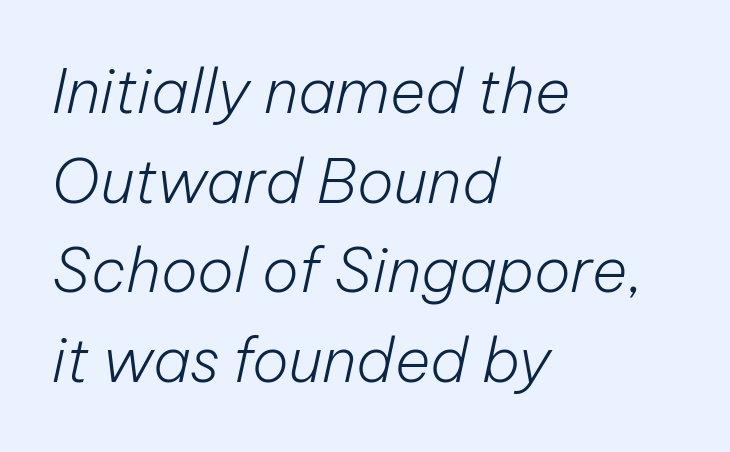
The image shows 61 px light type, italic (leaning right); set left-aligned, normal line spacing (1.47x), normal letter spacing, not underlined; low stroke contrast and a medium x-height.
